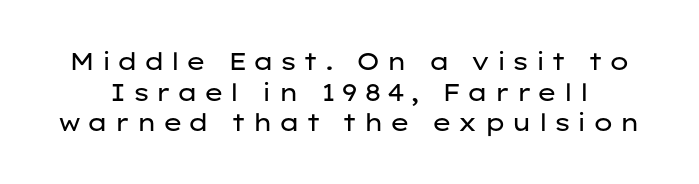
Each new line begins a customary step beneath the previous one. Letters have the restrained weight of plain body copy at most. The zone under the glyphs is completely vacant. Tracking value appears strongly positive — letters spread wide. A roman cut, with each character standing at attention.
